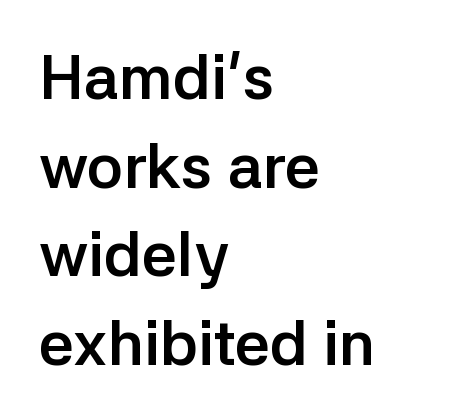
Notice how the passage keeps a crisp vertical edge on the left only. These lines are rendered in a variable-pitch font. Typographically, this falls in the sans-serif category. Leading matches the norm, producing a regular column. Posture: upright roman. Chunky letters — that's bold for sure.
